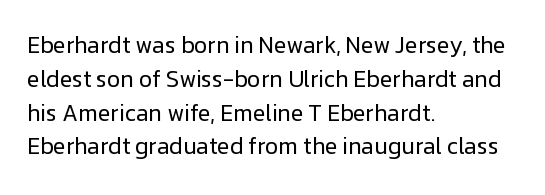
{"italic": "no", "bold": "no", "underline": "no", "align": "left", "line_spacing": "normal", "line_spacing_ratio": 1.47, "letter_spacing": "normal", "letter_spacing_em": 0.0, "glyph_px": 23}
